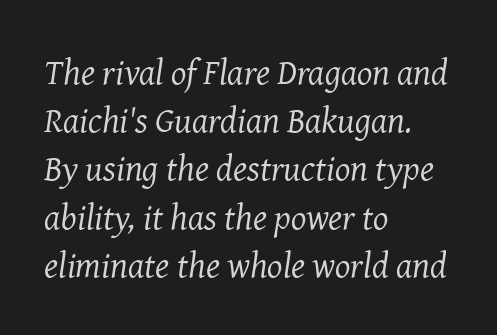
The image shows 36 px regular-weight serif type, italic (leaning right); set left-aligned, normal line spacing (1.34x), normal letter spacing, not underlined; medium stroke contrast and a medium x-height.
